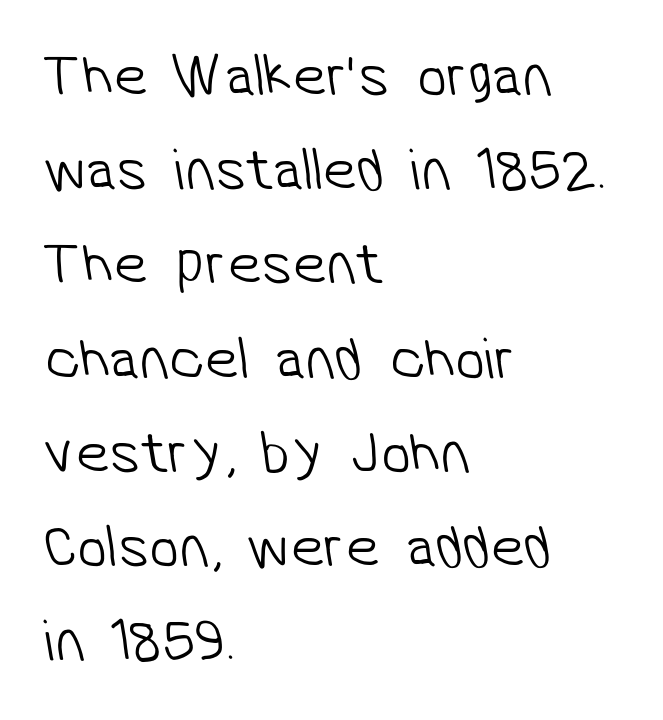
The image shows 60 px light sans-serif type; set left-aligned, normal line spacing (1.57x), normal letter spacing, not underlined; low stroke contrast and a medium x-height.
